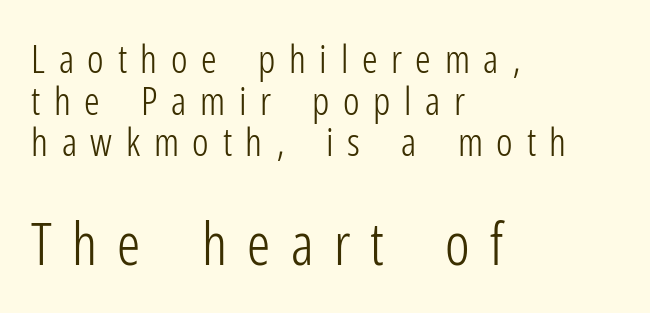
The image shows 58 px light, condensed sans-serif type, upright; set left-aligned, tight line spacing (1.07x), unusually wide letter spacing (+0.35 em), not underlined; the second (bottom) block is 1.49x larger; low stroke contrast and a medium x-height.
